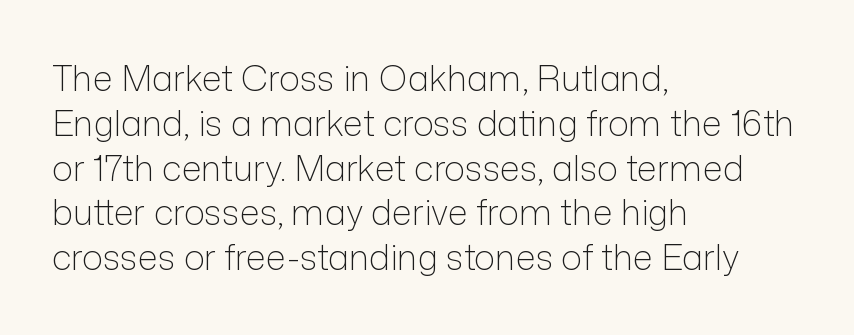
The image shows 35 px light sans-serif type, upright; set left-aligned, normal line spacing (1.28x), normal letter spacing, not underlined; low stroke contrast and a medium x-height.
